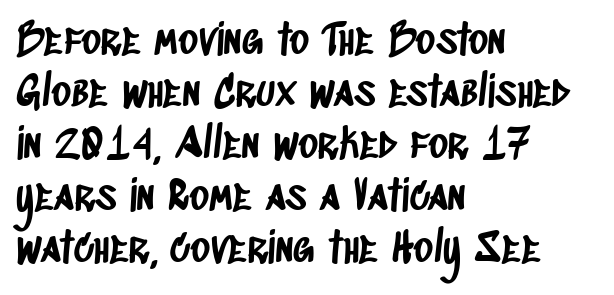
The image shows 42 px condensed sans-serif type; set left-aligned, line spacing 1.24x, normal letter spacing, not underlined; low stroke contrast and a large x-height.
